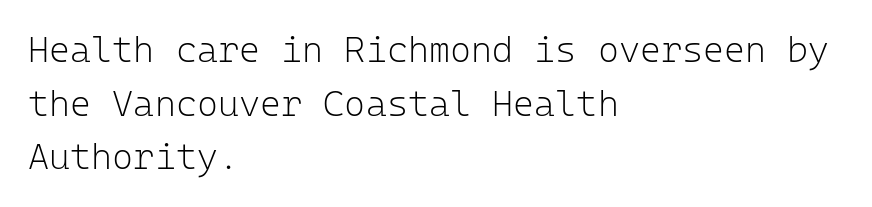
The image shows 36 px light sans-serif type, upright, monospaced; set left-aligned, normal line spacing (1.49x), normal letter spacing, not underlined; low stroke contrast and a medium x-height.
